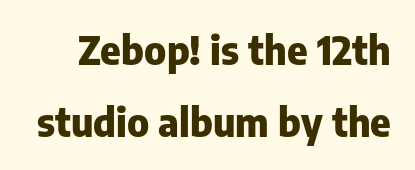
Q: Is the text bold? A: Yes.
Q: Is the text italic (slanted)? A: No, it is upright.
Q: Is the typeface a serif or a sans-serif typeface? A: Sans-serif.
Q: Is the text underlined? A: No.
Q: Is the spacing between letters normal or unusually wide? A: Normal.
Q: Width (condensed, normal, or wide)? A: Normal.
Q: Stroke contrast? A: Low.
Q: x-height? A: Medium.
Q: Monospaced? A: No.
